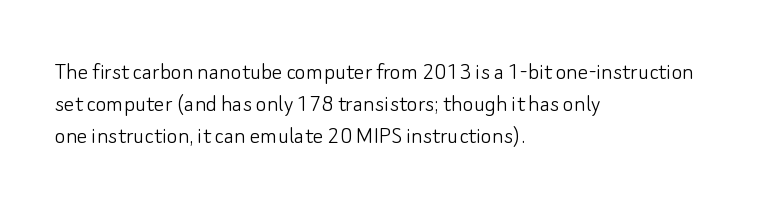
{"italic": "no", "bold": "no", "underline": "no", "align": "left", "line_spacing_ratio": 1.24, "letter_spacing": "normal", "letter_spacing_em": 0.0, "glyph_px": 26}
